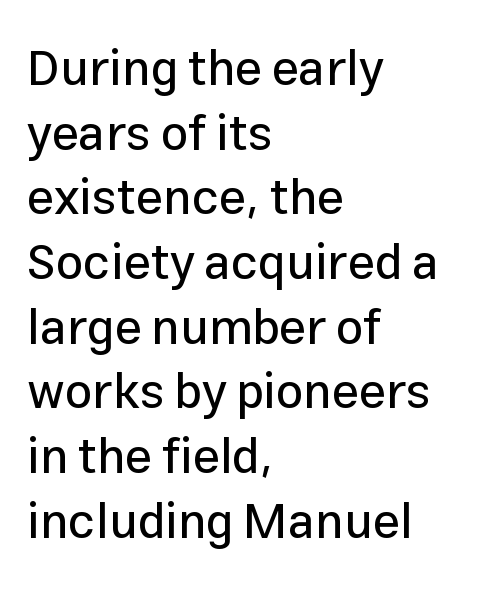
The image shows 49 px sans-serif type, upright; set left-aligned, normal line spacing (1.32x), normal letter spacing, not underlined; low stroke contrast and a medium x-height.
